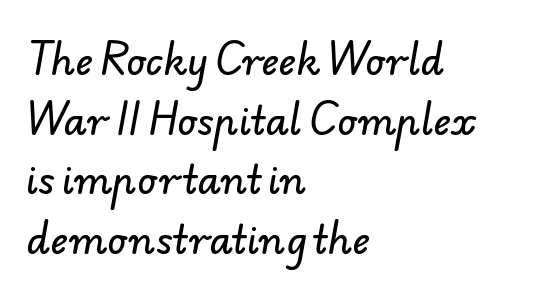
The image shows 38 px sans-serif type; set left-aligned, normal line spacing (1.57x), normal letter spacing, not underlined; low stroke contrast and a small x-height.
